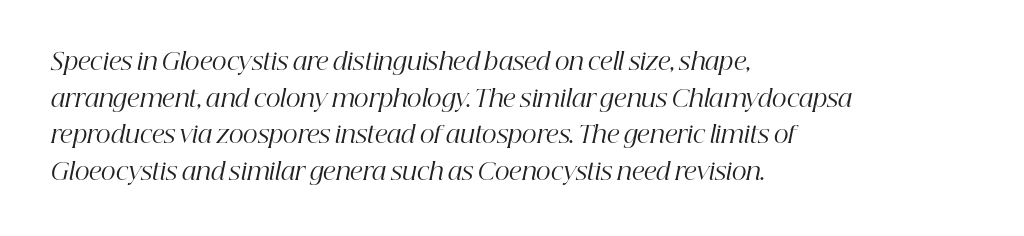
The image shows 23 px text type, italic (leaning right); set left-aligned, normal line spacing (1.59x), normal letter spacing, not underlined.
